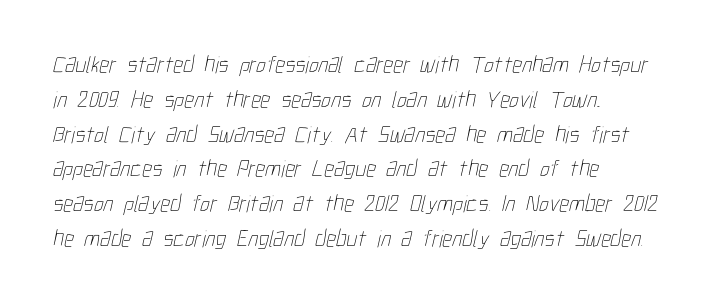
{"bold": "no", "underline": "no", "align": "left", "line_spacing": "normal", "line_spacing_ratio": 1.45, "letter_spacing": "normal", "letter_spacing_em": 0.0, "glyph_px": 24}
